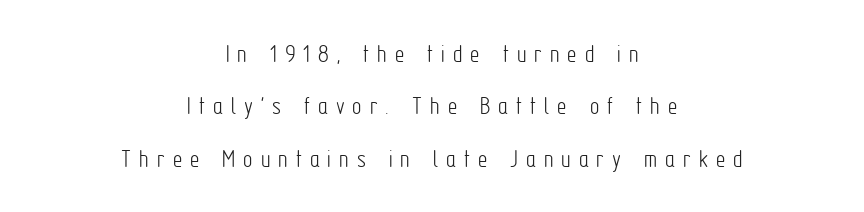
Q: Is the text bold? A: No.
Q: Is the text italic (slanted)? A: No, it is upright.
Q: Is the text underlined? A: No.
Q: How is the paragraph aligned? A: Centered.
Q: Is the spacing between letters normal or unusually wide? A: Unusually wide.
Q: Is the spacing between lines tight, normal or loose? A: Loose.
